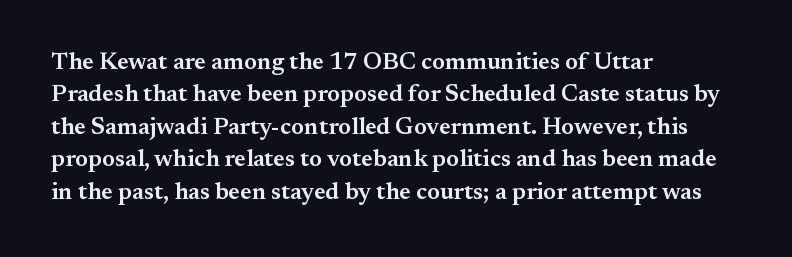
Does the leading feel generous? No, just average. Words float on clear page, feet unadorned. These lines carry some extra weight — a demibold, not a full bold. A classic flush-left, rag-right setting is used for this passage. The letters sit at their default tracking, neither squeezed nor spread.
